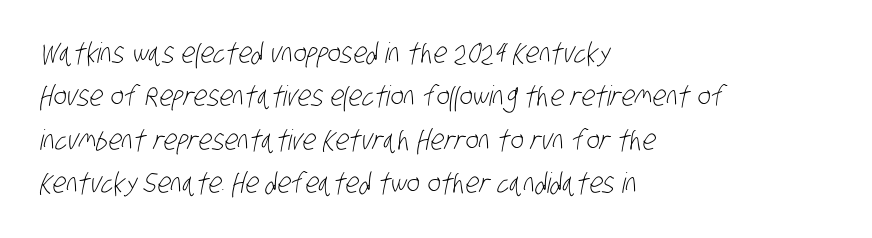
{"serif": "no", "bold": "no", "weight": "light", "width": "condensed", "stroke_contrast": "low", "x_height": "large", "monospaced": "no", "underline": "no", "align": "left", "line_spacing": "normal", "line_spacing_ratio": 1.55, "letter_spacing": "normal", "letter_spacing_em": 0.0, "glyph_px": 28}
